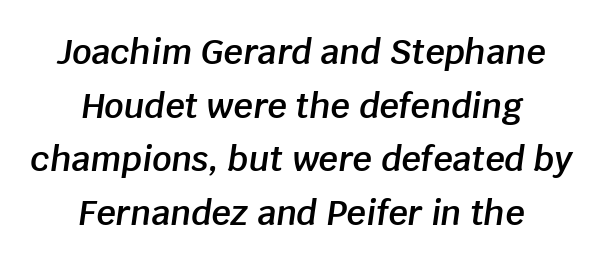
The image shows 34 px semibold type, italic (leaning right); set centered, normal line spacing (1.58x), normal letter spacing, not underlined; low stroke contrast and a large x-height.
